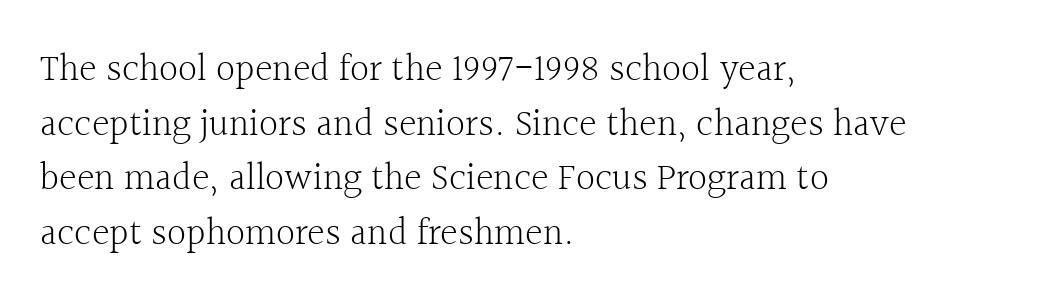
Q: Is the text bold? A: No.
Q: Is the text italic (slanted)? A: No, it is upright.
Q: Is the typeface a serif or a sans-serif typeface? A: Serif.
Q: Is the text underlined? A: No.
Q: How is the paragraph aligned? A: Left-aligned.
Q: Is the spacing between letters normal or unusually wide? A: Normal.
Q: Is the spacing between lines tight, normal or loose? A: Normal.
Q: Width (condensed, normal, or wide)? A: Normal.
Q: x-height? A: Medium.
Q: Monospaced? A: No.
